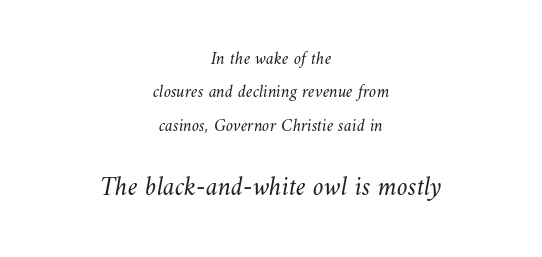
Both edges are ragged and mirror each other, which tells us the setting is centered. Each row of text sits above clean, open space. This layout puts the modest block above and the oversized block below. The letterforms sit shoulder to shoulder at normal distance. The passage shown is not bold in any degree.
